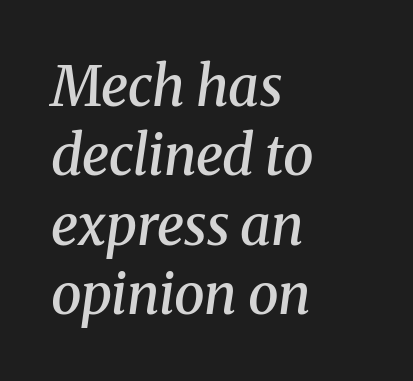
Q: Is the text bold? A: Semi-bold.
Q: Is the text italic (slanted)? A: Yes, it leans right by about 8 degrees.
Q: Is the typeface a serif or a sans-serif typeface? A: Serif.
Q: Is the text underlined? A: No.
Q: How is the paragraph aligned? A: Left-aligned.
Q: Is the spacing between letters normal or unusually wide? A: Normal.
Q: Is the spacing between lines tight, normal or loose? A: Normal.
Q: Width (condensed, normal, or wide)? A: Normal.
Q: Stroke contrast? A: Medium.
Q: x-height? A: Medium.
Q: Monospaced? A: No.
